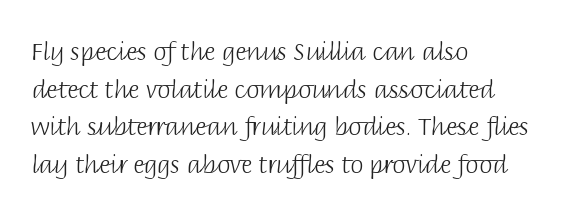
Q: Is the text bold? A: No.
Q: Is the text italic (slanted)? A: No, it is upright.
Q: Is the text underlined? A: No.
Q: How is the paragraph aligned? A: Left-aligned.
Q: Is the spacing between letters normal or unusually wide? A: Normal.
Q: Is the spacing between lines tight, normal or loose? A: Normal.
